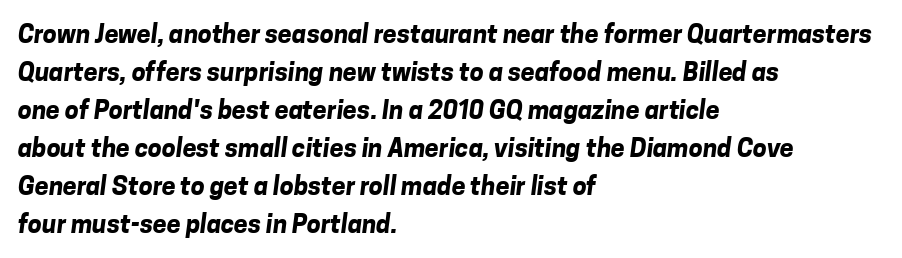
Q: Is the text bold? A: Yes.
Q: Is the text underlined? A: No.
Q: How is the paragraph aligned? A: Left-aligned.
Q: Is the spacing between letters normal or unusually wide? A: Normal.
Q: Is the spacing between lines tight, normal or loose? A: Normal.
